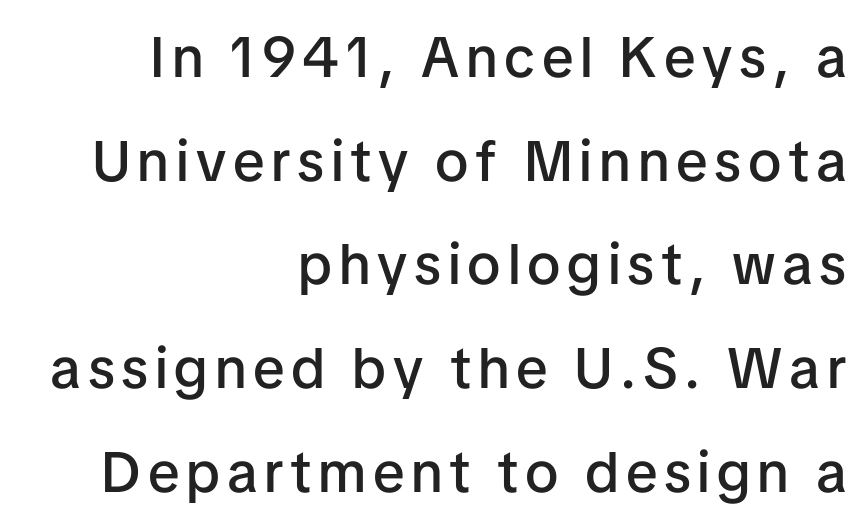
Q: Is the text bold? A: Semi-bold.
Q: Is the text italic (slanted)? A: No, it is upright.
Q: Is the typeface a serif or a sans-serif typeface? A: Sans-serif.
Q: Is the text underlined? A: No.
Q: How is the paragraph aligned? A: Right-aligned.
Q: Width (condensed, normal, or wide)? A: Normal.
Q: Stroke contrast? A: Low.
Q: x-height? A: Medium.
Q: Monospaced? A: No.
